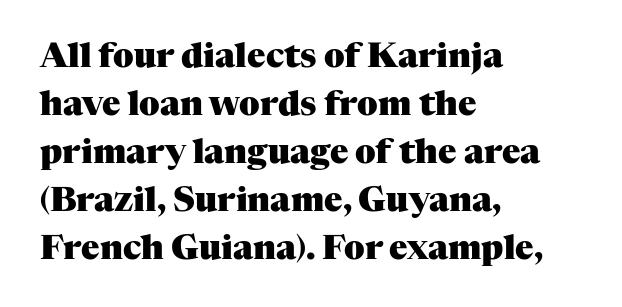
{"serif": "yes", "italic": "no", "bold": "yes", "weight": "heavy", "width": "normal", "stroke_contrast": "medium", "x_height": "medium", "monospaced": "no", "underline": "no", "align": "left", "line_spacing": "normal", "line_spacing_ratio": 1.41, "letter_spacing": "normal", "letter_spacing_em": 0.0, "glyph_px": 34}
